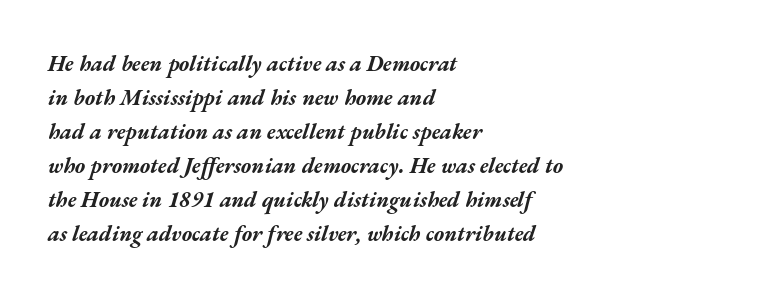
Look at the stroke-to-counter ratio: heavy, a bold. If you measured baseline to baseline, you'd find a middling distance. If you drew a line through each stem, it would be angled. Observe the ordinary spacing: letters are neighbours, not strangers. Descenders are the only things crossing below the line. Layout note: lines flush left.
